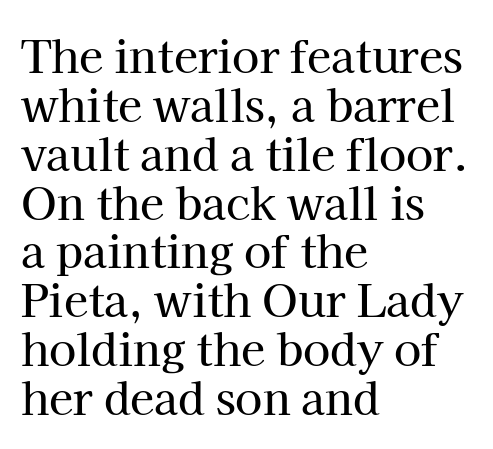
The image shows 44 px serif type, upright; set left-aligned, tight line spacing (1.11x), normal letter spacing, not underlined; high stroke contrast and a medium x-height.
